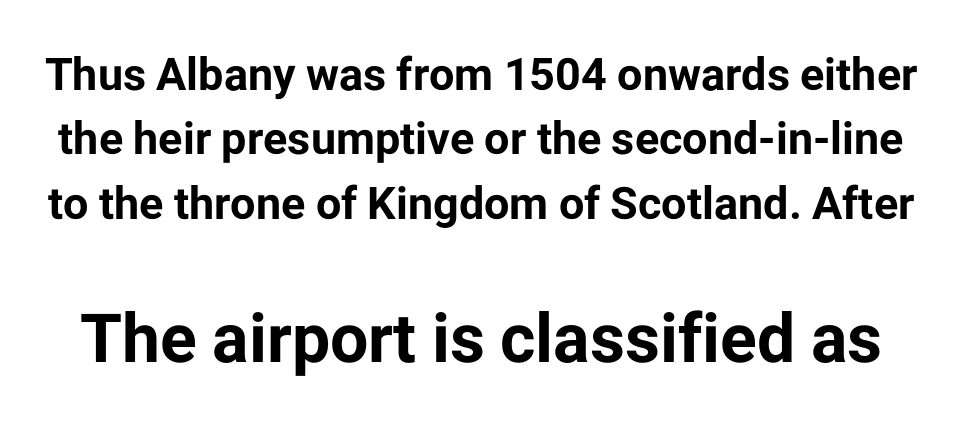
Block two is the big one; block one sits smaller above it. Inter-character spacing is left at the font's built-in metrics. The leading is moderate, giving the passage an even texture. The letters stand straight up with perfectly vertical stems. Unmarked baselines from the first word to the last. Type style note: lacks serifs.
